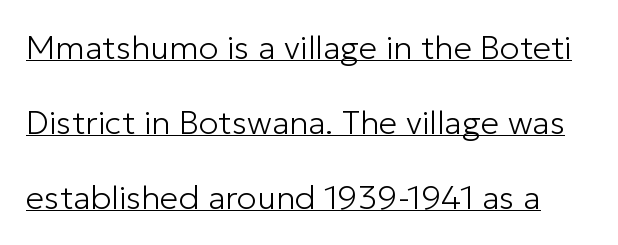
The words here are underlined. A typesetter would call this proportional, since set widths differ per character. Stroke mass is kept to a normal reading level or below. Characters follow at the spacing the type designer built in. Check where the strokes stop: nothing finishes them off — pure sans. It's the straight-up-and-down kind of type.
